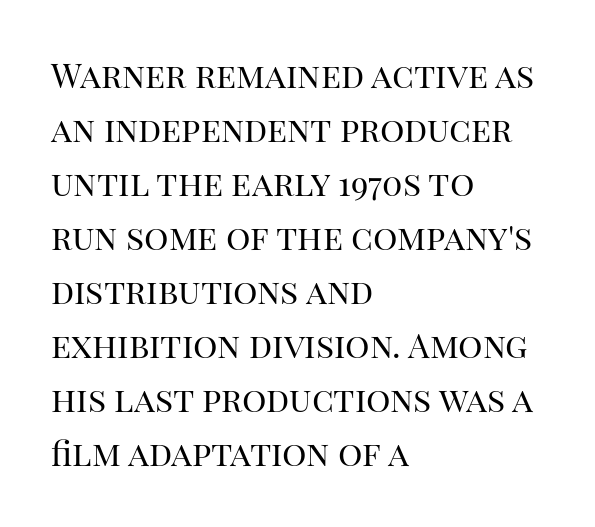
This reads as an unemphasized weight, regular at the heaviest. Serif or sans? Serif — the stroke terminals have little feet. Characters follow at the spacing the type designer built in. Quick note: not italic, upright.
